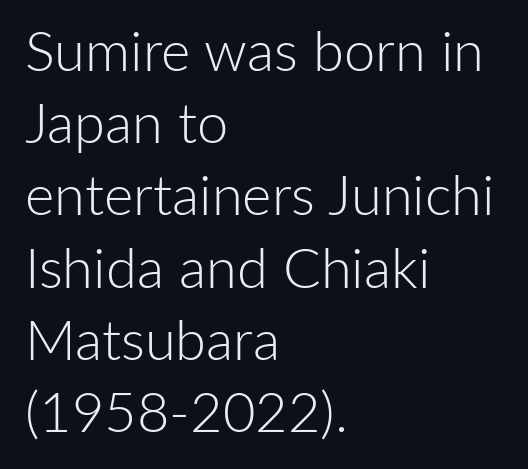
Q: Is the text bold? A: No.
Q: Is the text italic (slanted)? A: No, it is upright.
Q: Is the typeface a serif or a sans-serif typeface? A: Sans-serif.
Q: Is the text underlined? A: No.
Q: How is the paragraph aligned? A: Left-aligned.
Q: Is the spacing between letters normal or unusually wide? A: Normal.
Q: Is the spacing between lines tight, normal or loose? A: Normal.
Q: Width (condensed, normal, or wide)? A: Normal.
Q: Stroke contrast? A: Low.
Q: x-height? A: Medium.
Q: Monospaced? A: No.
